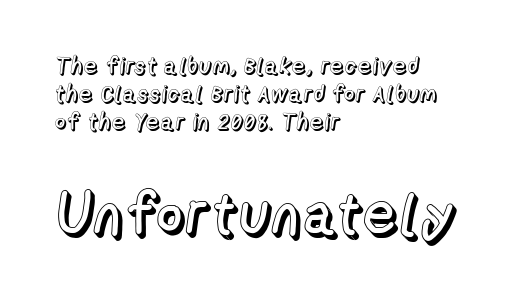
{"width": "normal", "x_height": "medium", "monospaced": "no", "underline": "no", "align": "left", "line_spacing_ratio": 1.22, "letter_spacing": "normal", "letter_spacing_em": 0.0, "larger_block": "second", "size_ratio": 2.52, "glyph_px": 58}
